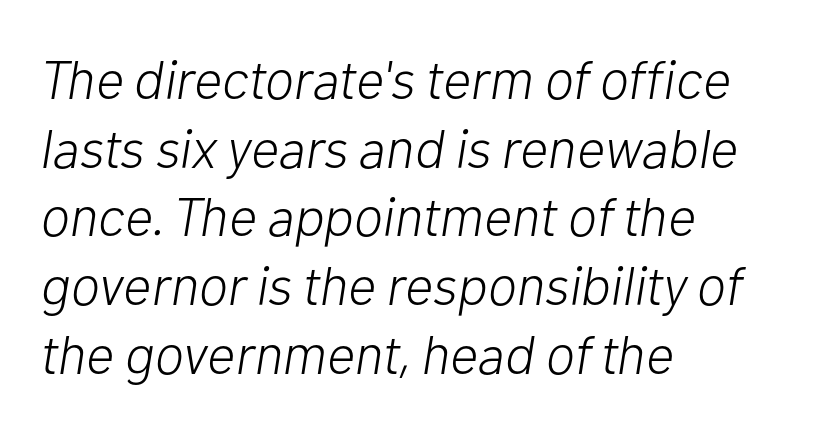
The zone under the glyphs is completely vacant. Layout note: lines flush left. Look at the tracking — it's just the regular setting, nothing added. Vertically, the passage feels balanced, rows spaced as you'd expect. Is this a fixed-width face? No — the glyphs have proportional, varying widths. Heft: none added — not bold.
